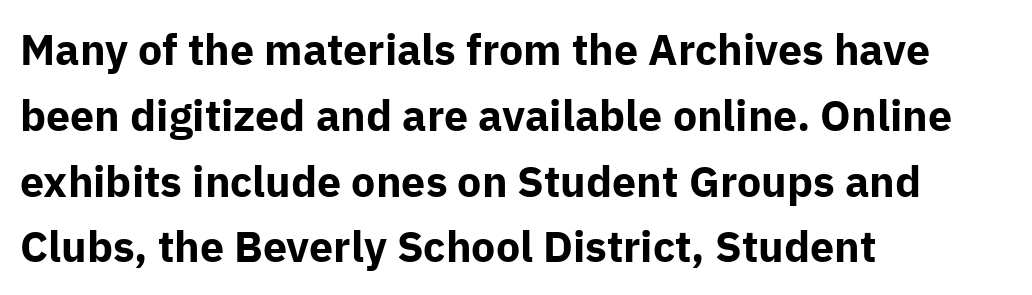
Style check: upright. Letter spacing: default. Descender tails drop into unmarked territory. Grotesque or geometric, the face here clearly has no serifs.
